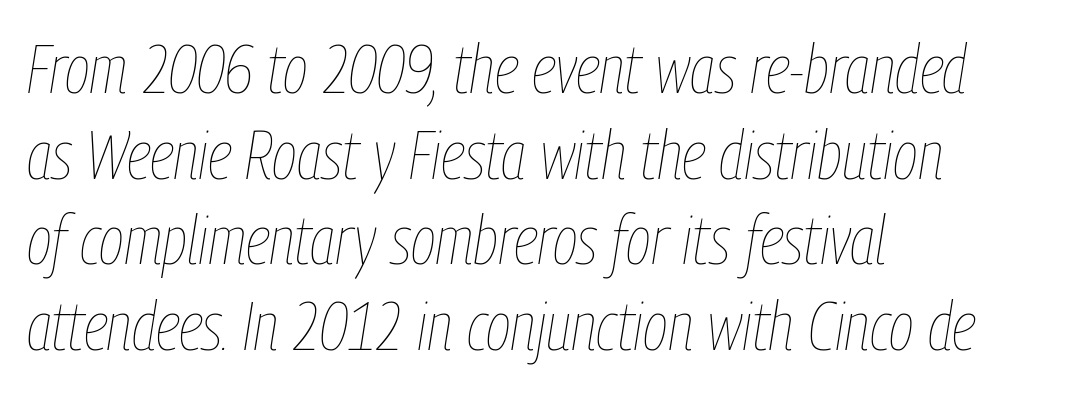
What stands out about the letter spacing? Nothing — it is the standard amount. Emphasis-style slanted type is in use. The passage is arranged the way most books set body copy — flush left. A bare baseline throughout the passage.
